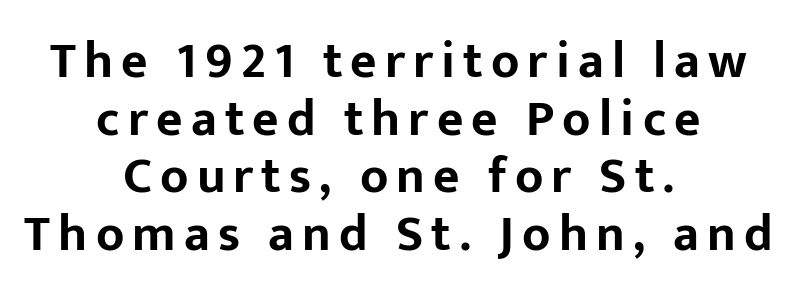
The image shows 51 px bold sans-serif type, upright; set centered, tight line spacing (1.13x), not underlined; low stroke contrast and a medium x-height.
